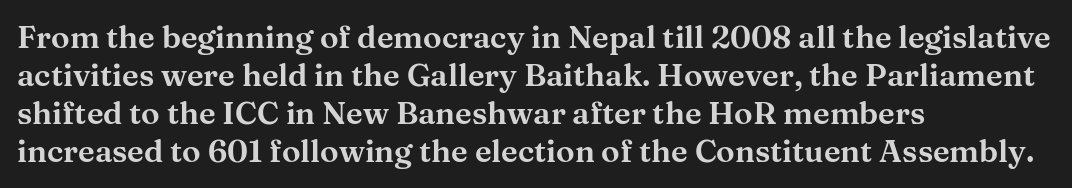
Q: Is the text italic (slanted)? A: No, it is upright.
Q: Is the typeface a serif or a sans-serif typeface? A: Serif.
Q: Is the text underlined? A: No.
Q: How is the paragraph aligned? A: Left-aligned.
Q: Is the spacing between letters normal or unusually wide? A: Normal.
Q: Width (condensed, normal, or wide)? A: Wide.
Q: Stroke contrast? A: Medium.
Q: x-height? A: Medium.
Q: Monospaced? A: No.
